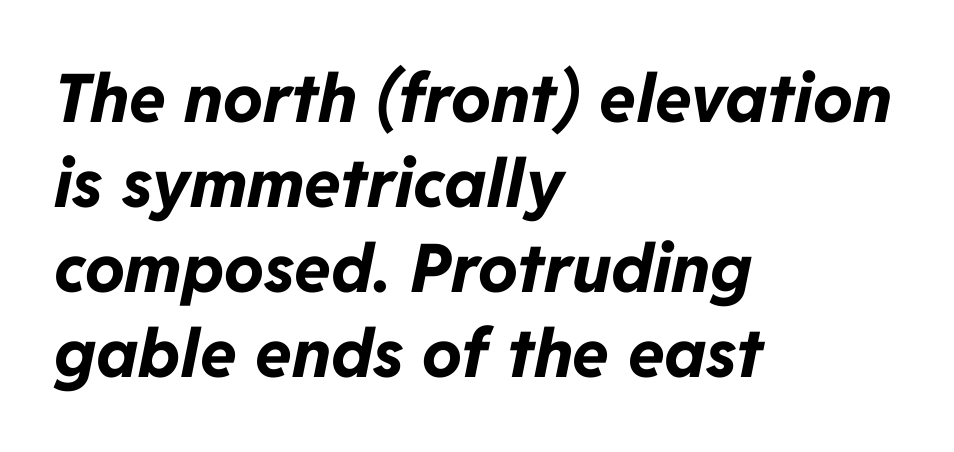
Q: Is the text bold? A: Yes.
Q: Is the text italic (slanted)? A: Yes, it leans right by about 11 degrees.
Q: Is the text underlined? A: No.
Q: How is the paragraph aligned? A: Left-aligned.
Q: Is the spacing between letters normal or unusually wide? A: Normal.
Q: Is the spacing between lines tight, normal or loose? A: Normal.
Q: Width (condensed, normal, or wide)? A: Normal.
Q: Stroke contrast? A: Low.
Q: x-height? A: Medium.
Q: Monospaced? A: No.
